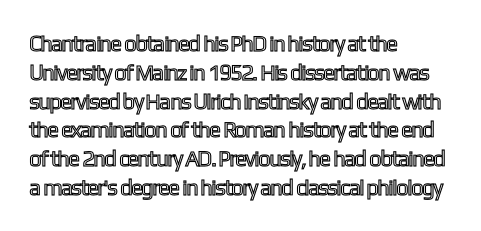
{"italic": "no", "underline": "no", "align": "left", "line_spacing": "normal", "line_spacing_ratio": 1.31, "letter_spacing": "normal", "letter_spacing_em": 0.0, "glyph_px": 22}
